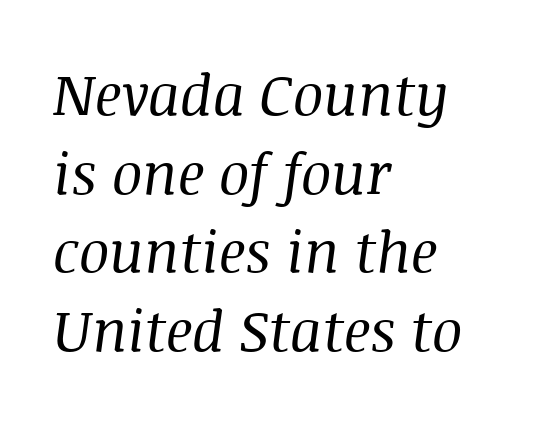
Is the letter spacing exaggerated? No — it looks like the ordinary default. Every row of glyphs begins at an identical x-position on the left. The letters carry serifs — small finishing strokes at the ends of their stems. The letterforms sit at book weight or below. Yep, that's italic — everything's leaning.
